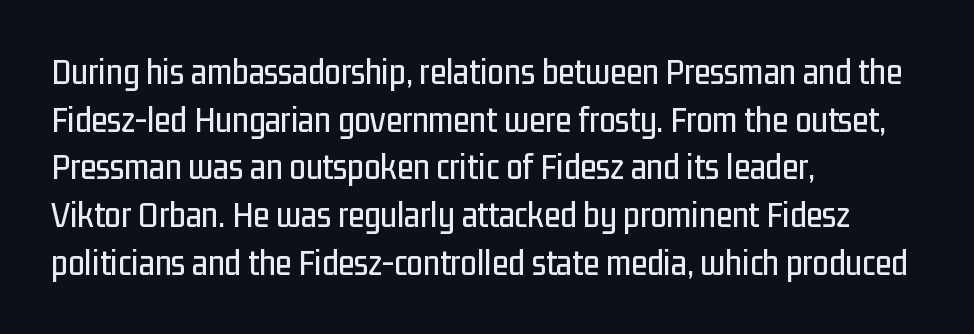
Default kerning and tracking; the words read as compact shapes. This is sans-serif lettering, the kind often seen on screens and signage. Do the characters align in a grid? No, the font is proportional. A bare baseline throughout the passage. This sample keeps an unexceptional amount of space between lines. Is there any slant? The stems are plumb.
